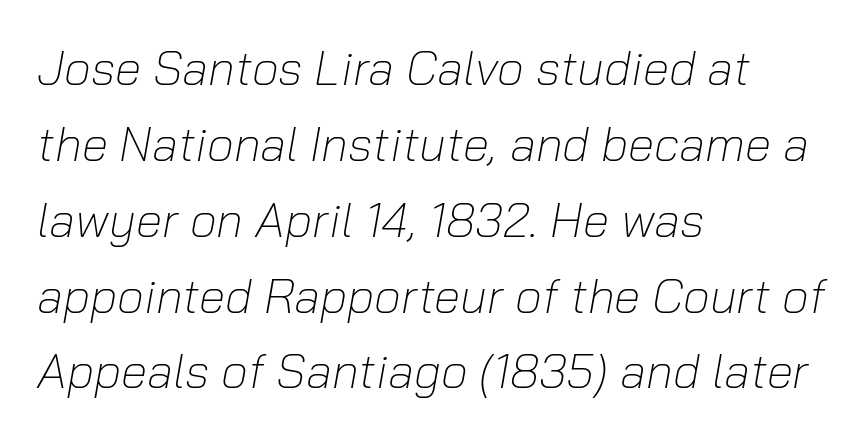
Q: Is the text bold? A: No.
Q: Is the text italic (slanted)? A: Yes, it leans right by about 10 degrees.
Q: Is the text underlined? A: No.
Q: How is the paragraph aligned? A: Left-aligned.
Q: Is the spacing between letters normal or unusually wide? A: Normal.
Q: Is the spacing between lines tight, normal or loose? A: Normal.
Q: Width (condensed, normal, or wide)? A: Normal.
Q: Stroke contrast? A: Low.
Q: x-height? A: Medium.
Q: Monospaced? A: No.
